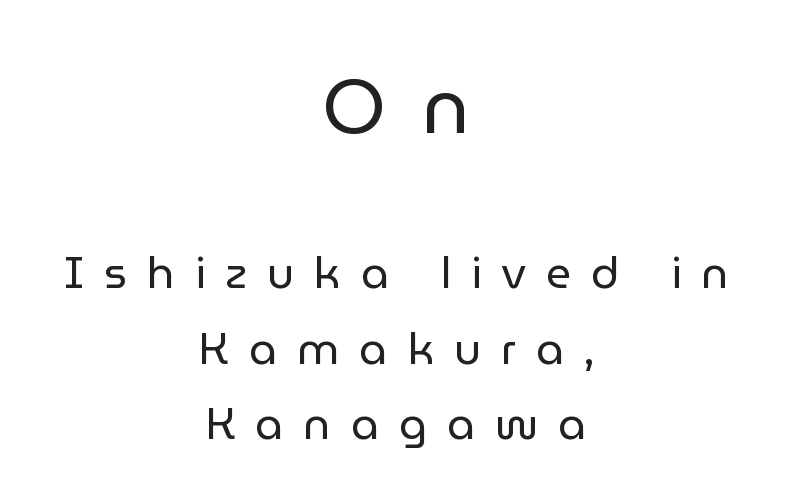
{"serif": "no", "italic": "no", "bold": "no", "weight": "regular", "width": "normal", "stroke_contrast": "low", "x_height": "medium", "monospaced": "no", "underline": "no", "align": "center", "line_spacing_ratio": 1.71, "letter_spacing": "wide", "letter_spacing_em": 0.45, "larger_block": "first", "size_ratio": 1.75, "glyph_px": 77}
